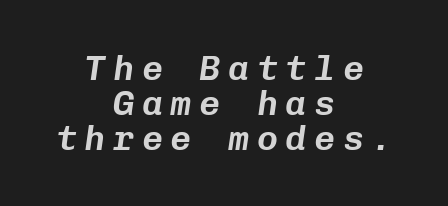
Letter spacing: wide. Style check: oblique. Caption: multi-line text, centered on the measure. In terms of leading, this rendering errs on the cramped side. Note the uniform advance width — an 'i' takes as much space as an 'm'.
